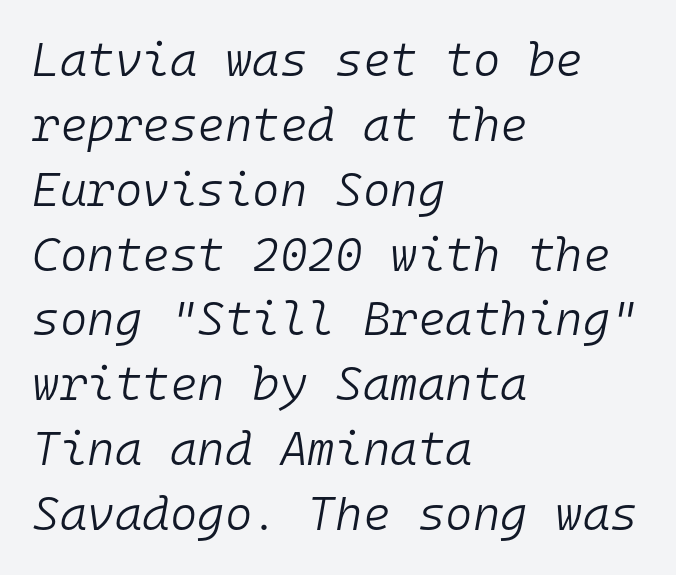
Line beginnings align vertically; line endings do not. Do the characters align in a grid? Yes, the font is monospaced. Descenders are the only things crossing below the line. The lines sit at an ordinary, default distance from one another.
